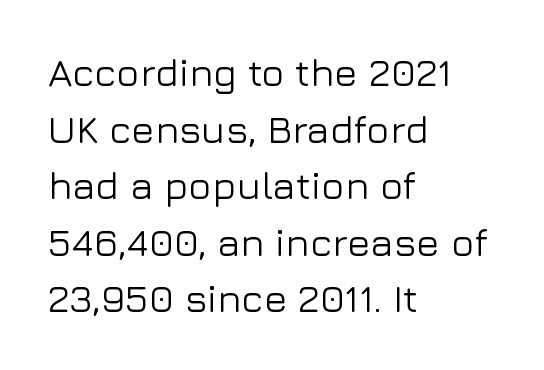
Q: Is the text italic (slanted)? A: No, it is upright.
Q: Is the typeface a serif or a sans-serif typeface? A: Sans-serif.
Q: Is the text underlined? A: No.
Q: How is the paragraph aligned? A: Left-aligned.
Q: Is the spacing between letters normal or unusually wide? A: Normal.
Q: Is the spacing between lines tight, normal or loose? A: Normal.
Q: Width (condensed, normal, or wide)? A: Normal.
Q: Stroke contrast? A: Low.
Q: x-height? A: Medium.
Q: Monospaced? A: No.
